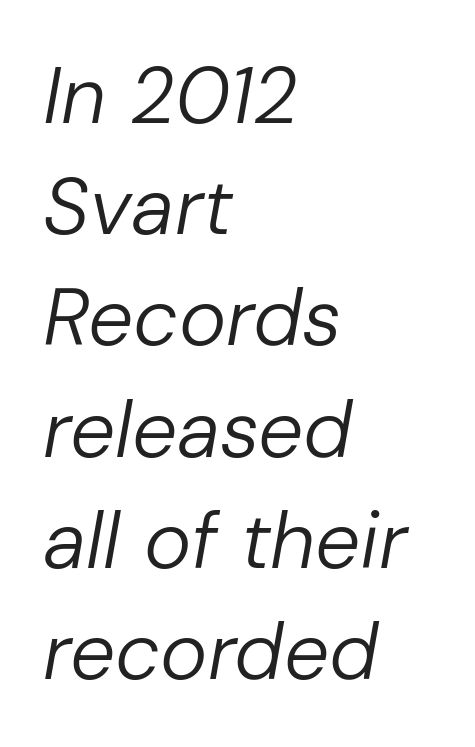
Leftover space on each line is placed entirely after the last word. Quick note: italic. Varying glyph widths throughout — classic text-font behaviour. Quick note: underline off. The letterforms sit at book weight or below.
